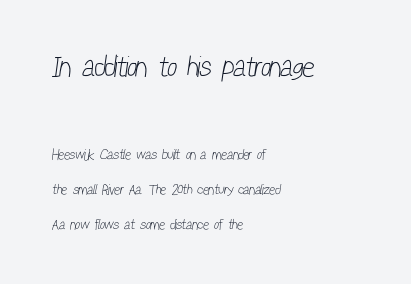
The image shows 29 px light, condensed sans-serif type; set left-aligned, loose line spacing (2.48x), normal letter spacing, not underlined; the first (top) block is 2.07x larger; low stroke contrast and a medium x-height.
